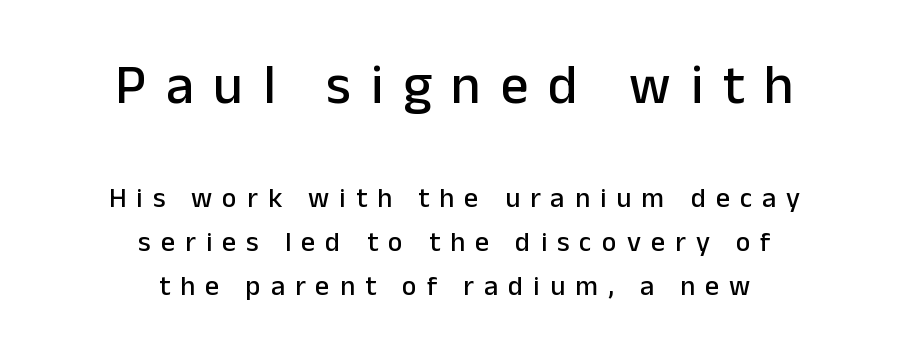
{"serif": "no", "italic": "no", "width": "normal", "stroke_contrast": "low", "x_height": "medium", "monospaced": "no", "underline": "no", "align": "center", "line_spacing": "normal", "line_spacing_ratio": 1.58, "letter_spacing": "wide", "letter_spacing_em": 0.36, "larger_block": "first", "size_ratio": 1.96, "glyph_px": 55}
